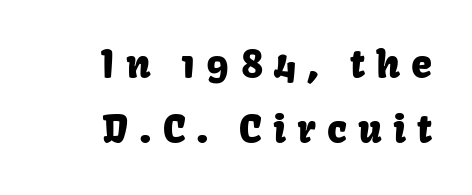
The image shows 38 px sans-serif type, upright; set right-aligned, line spacing 1.72x, unusually wide letter spacing (+0.29 em), not underlined; low stroke contrast and a medium x-height.
